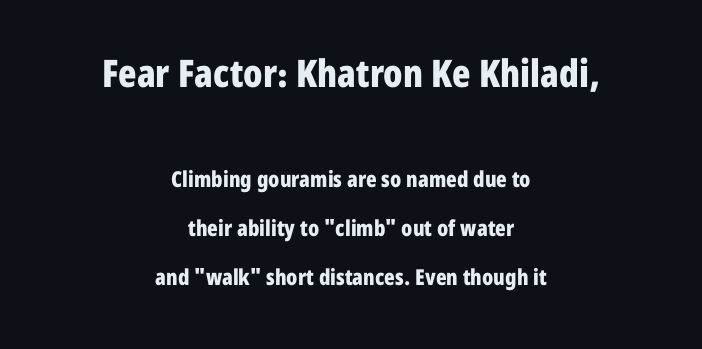
Q: Is the text bold? A: Yes.
Q: Is the text italic (slanted)? A: No, it is upright.
Q: Is the typeface a serif or a sans-serif typeface? A: Sans-serif.
Q: Is the text underlined? A: No.
Q: How is the paragraph aligned? A: Centered.
Q: Is the spacing between letters normal or unusually wide? A: Normal.
Q: Is the spacing between lines tight, normal or loose? A: Loose.
Q: Which block of text is set in a larger size, the first (top) or the second (bottom)? A: The first (top) one.
Q: Width (condensed, normal, or wide)? A: Condensed.
Q: Stroke contrast? A: Low.
Q: x-height? A: Medium.
Q: Monospaced? A: No.
